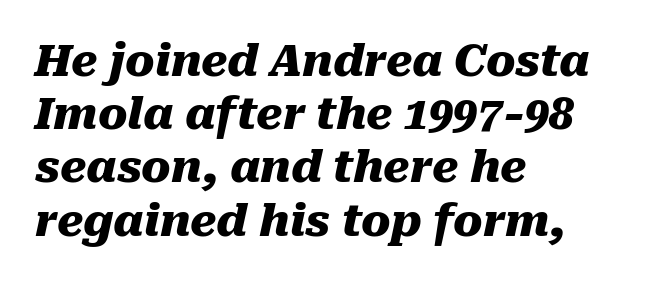
Spacing verdict: proportional, widths tailored to each character. Check the space under the baseline: it is left empty. When letters slant like this, we call the style italic. Spacing between characters is what you'd get straight out of the box. The face used here has the dense, thick strokes of a bold.
